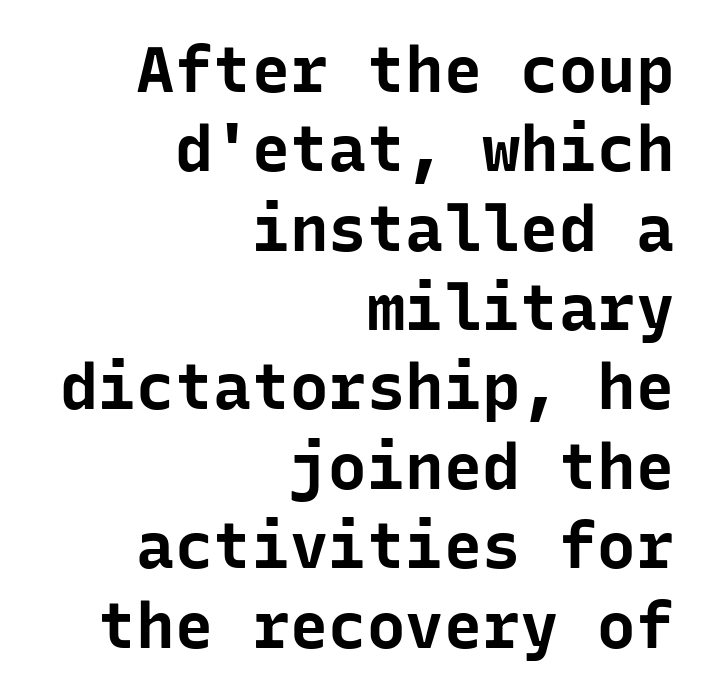
Plenty of ink on the page — the face is bold. Any mark beneath the type? The region is blank. Default kerning and tracking; the words read as compact shapes. Italic: no, the glyphs are upright roman. The text was rendered using a sans face with plain stroke endings. Teacher's note: observe the even right margin — that is flush-right alignment.
